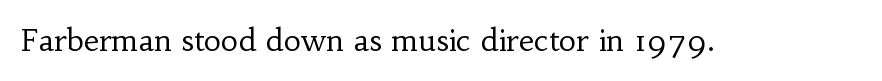
The axis of the letterforms is exactly vertical. The type is set solid horizontally, with unmodified tracking. A serif font was chosen for this passage. The letters advance in unequal steps, a hallmark of proportional type. Ink coverage per letter is moderate at most.
